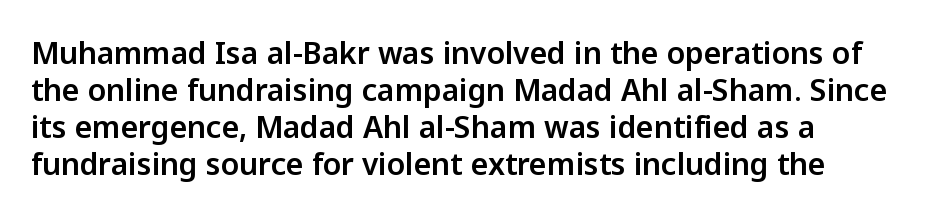
Q: Is the text italic (slanted)? A: No, it is upright.
Q: Is the typeface a serif or a sans-serif typeface? A: Sans-serif.
Q: Is the text underlined? A: No.
Q: How is the paragraph aligned? A: Left-aligned.
Q: Is the spacing between letters normal or unusually wide? A: Normal.
Q: Width (condensed, normal, or wide)? A: Normal.
Q: Stroke contrast? A: Low.
Q: x-height? A: Medium.
Q: Monospaced? A: No.
